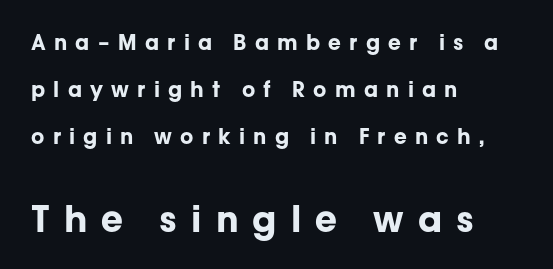
Beneath every word, the page is bare. This layout puts the modest block above and the oversized block below. Characters follow at a spacing far wider than the type designer built in. Is this a sans? Yes — the strokes have no serifs. The rendering uses natural spacing where letterforms have individual widths.
